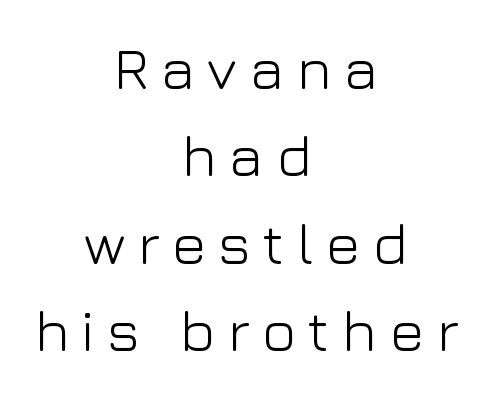
Q: Is the text bold? A: No.
Q: Is the text italic (slanted)? A: No, it is upright.
Q: Is the typeface a serif or a sans-serif typeface? A: Sans-serif.
Q: Is the text underlined? A: No.
Q: How is the paragraph aligned? A: Centered.
Q: Is the spacing between letters normal or unusually wide? A: Unusually wide.
Q: Is the spacing between lines tight, normal or loose? A: Normal.
Q: Width (condensed, normal, or wide)? A: Normal.
Q: Stroke contrast? A: Low.
Q: x-height? A: Medium.
Q: Monospaced? A: No.
